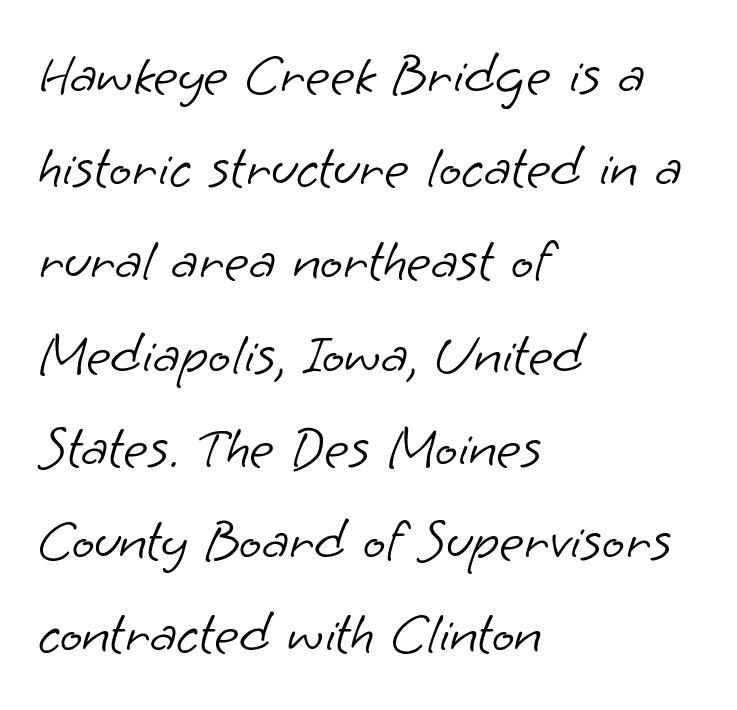
The image shows 59 px light sans-serif type; set left-aligned, normal line spacing (1.58x), normal letter spacing, not underlined; low stroke contrast and a small x-height.
